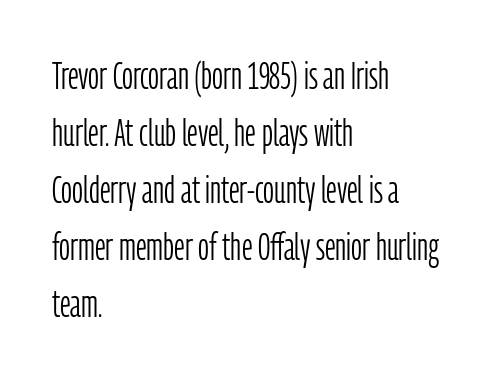
Is the type heavy? It reads as light-to-regular instead. The space between consecutive lines is moderate. Here the designer chose a conventional face with non-uniform glyph widths. Which margin do the lines hug? The left one — the right edge is uneven. Notice how the stems are strictly vertical — no italics here. Unmarked baselines from the first word to the last.
